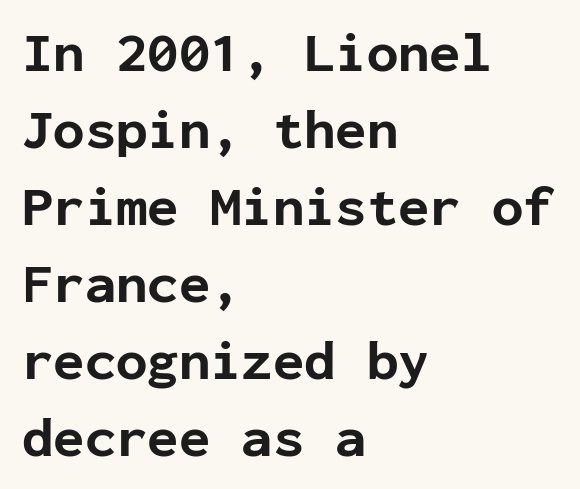
{"serif": "no", "italic": "no", "bold": "yes", "weight": "bold", "width": "normal", "stroke_contrast": "low", "x_height": "medium", "monospaced": "yes", "underline": "no", "align": "left", "line_spacing": "normal", "line_spacing_ratio": 1.35, "letter_spacing": "normal", "letter_spacing_em": 0.0, "glyph_px": 57}
